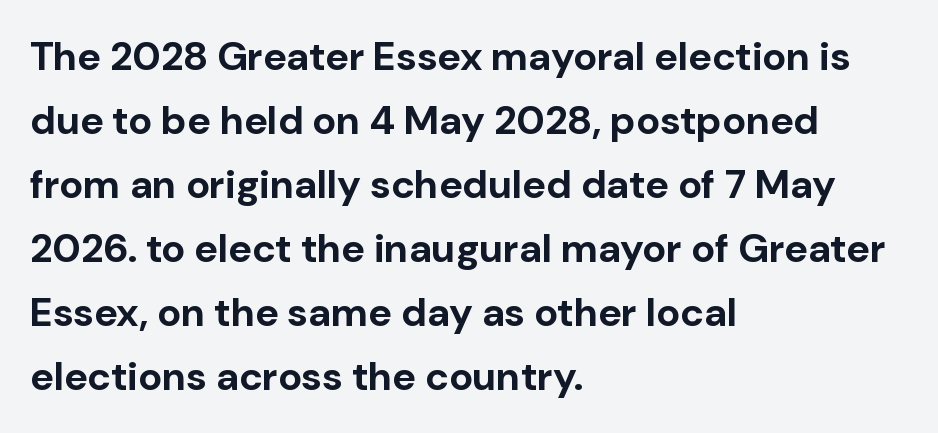
Q: Is the text bold? A: Yes.
Q: Is the text italic (slanted)? A: No, it is upright.
Q: Is the typeface a serif or a sans-serif typeface? A: Sans-serif.
Q: Is the text underlined? A: No.
Q: How is the paragraph aligned? A: Left-aligned.
Q: Is the spacing between letters normal or unusually wide? A: Normal.
Q: Is the spacing between lines tight, normal or loose? A: Normal.
Q: Width (condensed, normal, or wide)? A: Normal.
Q: Stroke contrast? A: Low.
Q: x-height? A: Medium.
Q: Monospaced? A: No.
